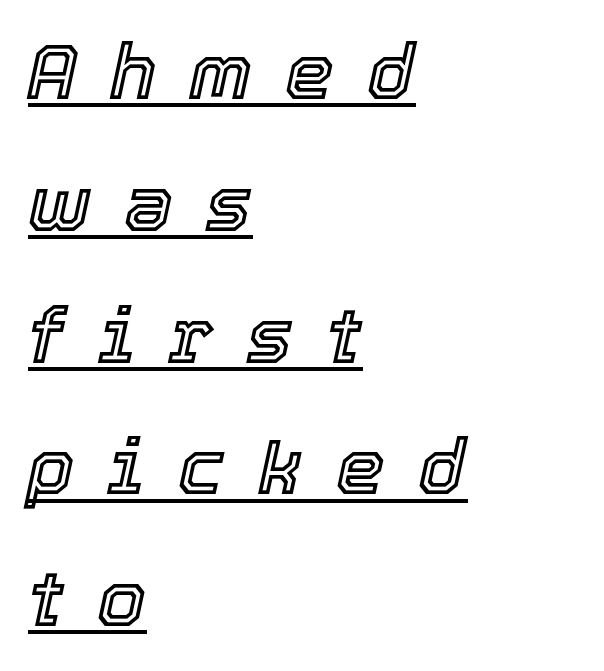
The image shows 78 px text type, italic (leaning right); set left-aligned, normal line spacing (1.69x), unusually wide letter spacing (+0.42 em), underlined; a medium x-height.
